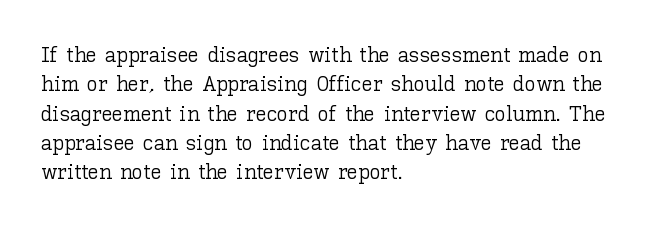
Q: Is the text bold? A: No.
Q: Is the text italic (slanted)? A: No, it is upright.
Q: Is the text underlined? A: No.
Q: How is the paragraph aligned? A: Left-aligned.
Q: Is the spacing between letters normal or unusually wide? A: Normal.
Q: Is the spacing between lines tight, normal or loose? A: Normal.
